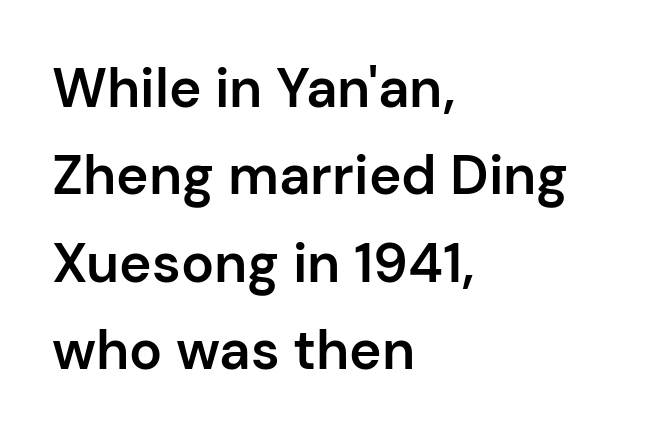
Whoever set this chose a conventional vertical rhythm. Descenders are the only things crossing below the line. The line texture is even and compact thanks to regular tracking. Style check: upright. The glyphs have the mass of a demibold cut, below bold. These lines are composed in type without serifs.
